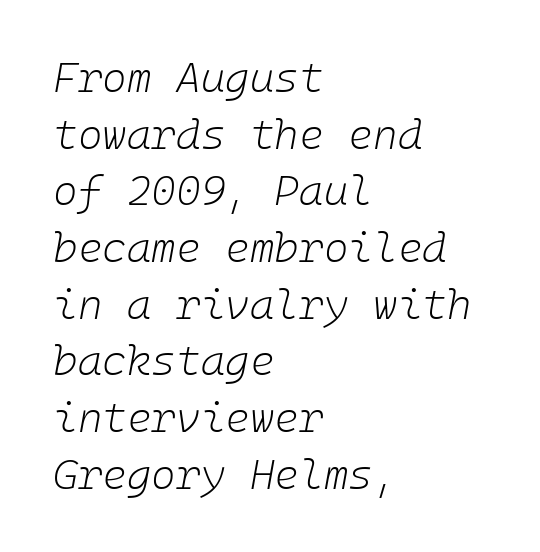
Q: Is the text bold? A: No.
Q: Is the text italic (slanted)? A: Yes, it leans right by about 10 degrees.
Q: Is the text underlined? A: No.
Q: How is the paragraph aligned? A: Left-aligned.
Q: Is the spacing between letters normal or unusually wide? A: Normal.
Q: Is the spacing between lines tight, normal or loose? A: Normal.
Q: Width (condensed, normal, or wide)? A: Normal.
Q: Stroke contrast? A: Low.
Q: x-height? A: Medium.
